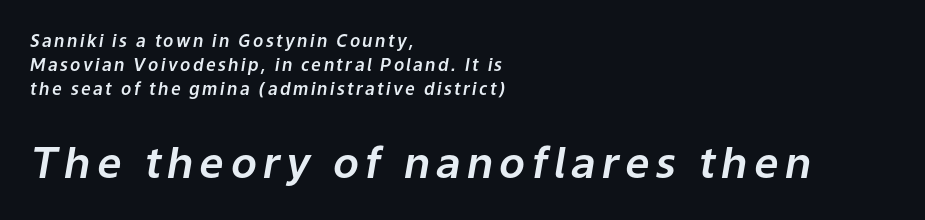
Q: Is the text italic (slanted)? A: Yes, it leans right by about 9 degrees.
Q: Is the text underlined? A: No.
Q: How is the paragraph aligned? A: Left-aligned.
Q: Is the spacing between lines tight, normal or loose? A: Normal.
Q: Which block of text is set in a larger size, the first (top) or the second (bottom)? A: The second (bottom) one.
Q: Width (condensed, normal, or wide)? A: Normal.
Q: Stroke contrast? A: Low.
Q: x-height? A: Medium.
Q: Monospaced? A: No.
